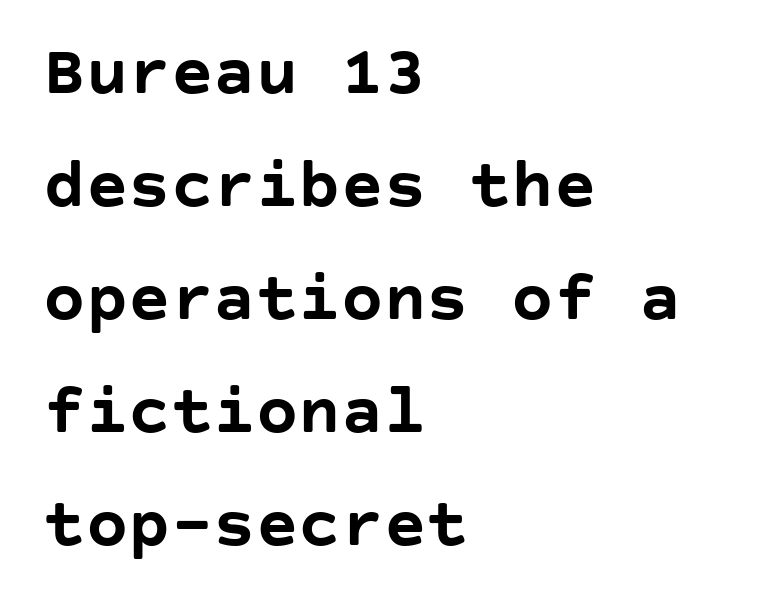
{"serif": "no", "italic": "no", "bold": "yes", "weight": "semibold", "width": "normal", "stroke_contrast": "low", "x_height": "large", "underline": "no", "align": "left", "line_spacing": "normal", "line_spacing_ratio": 1.59, "letter_spacing": "normal", "letter_spacing_em": 0.0, "glyph_px": 71}
